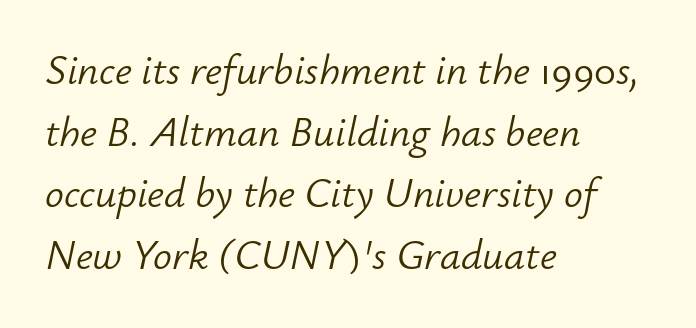
The image shows 42 px light type, italic (leaning right); set left-aligned, normal line spacing (1.47x), normal letter spacing, not underlined; low stroke contrast and a small x-height.
